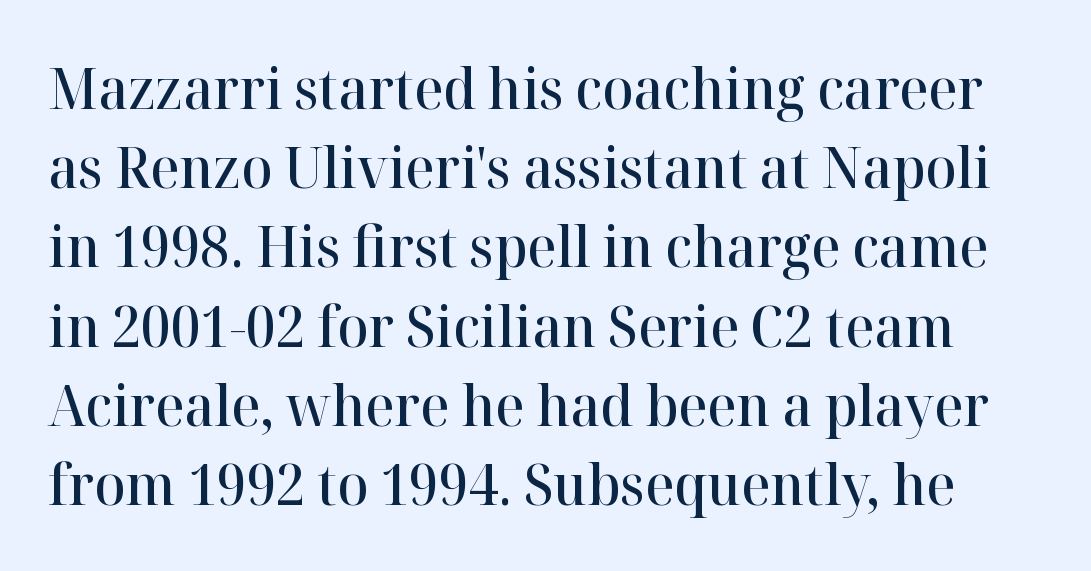
Each row of text sits above clean, open space. The vertical gap from one line to the next is medium. Bold? Not quite — semibold, heavier than regular but stopping short. Spacing between characters is what you'd get straight out of the box.
